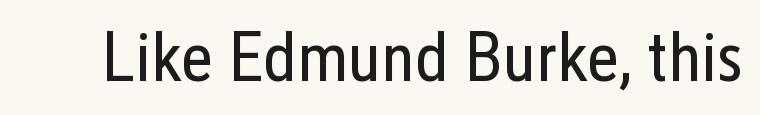
Nothing heavy about these letters — not bold at all. It's the straight-up-and-down kind of type. Looks like regular typesetting: each glyph gets only the width it needs. Honestly, there is no underline to notice here at all. Font category for this specimen: sans-serif. Tracking value appears to be zero — textbook default spacing.
